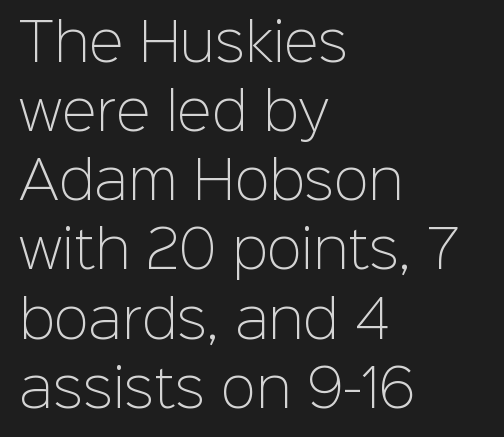
{"serif": "no", "italic": "no", "bold": "no", "weight": "light", "width": "normal", "stroke_contrast": "low", "x_height": "medium", "monospaced": "no", "underline": "no", "align": "left", "line_spacing": "normal", "line_spacing_ratio": 1.33, "letter_spacing": "normal", "letter_spacing_em": 0.0, "glyph_px": 52}
